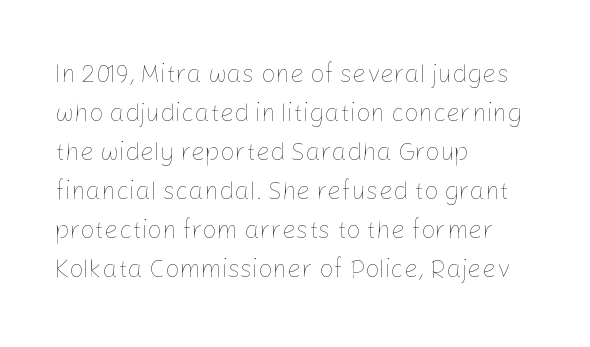
{"italic": "no", "bold": "no", "underline": "no", "align": "left", "line_spacing": "normal", "line_spacing_ratio": 1.56, "letter_spacing": "normal", "letter_spacing_em": 0.0, "glyph_px": 25}
